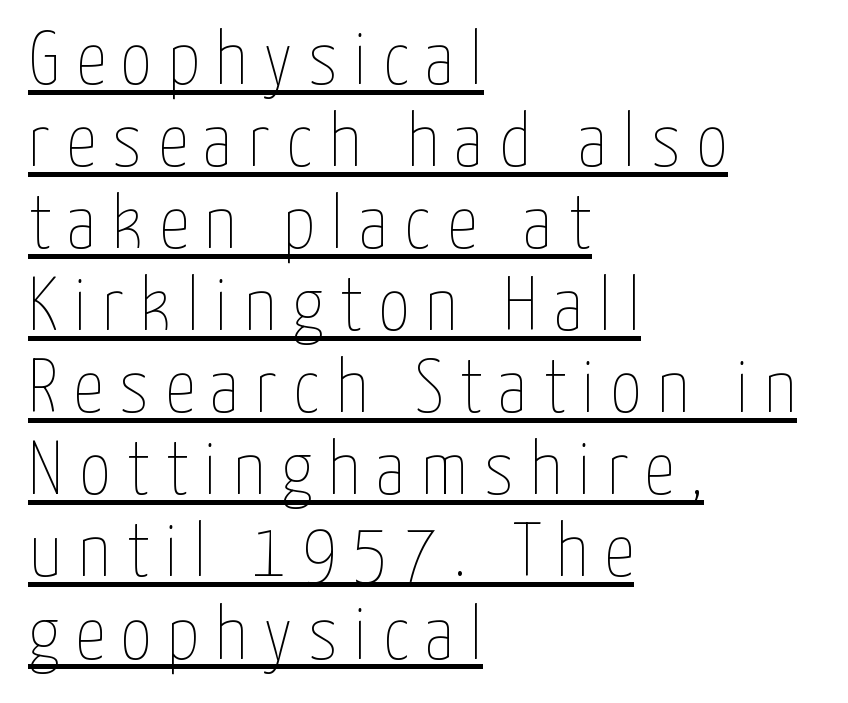
The typesetting does not lean heavy: it is not bold. You could not count columns in this text — the font is proportionally spaced. The line texture is sparse and dotted thanks to wide tracking. Has an underline been added? It has. The block of text is dense from top to bottom, with scant space between rows.
